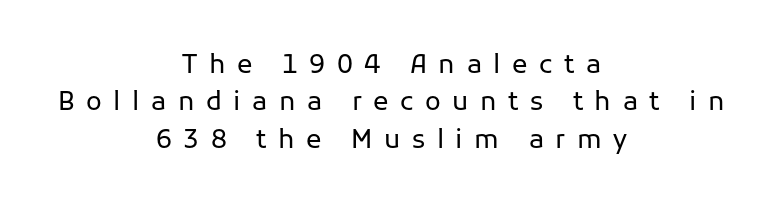
The image shows 26 px text type, upright; set centered, normal line spacing (1.44x), unusually wide letter spacing (+0.44 em), not underlined.
